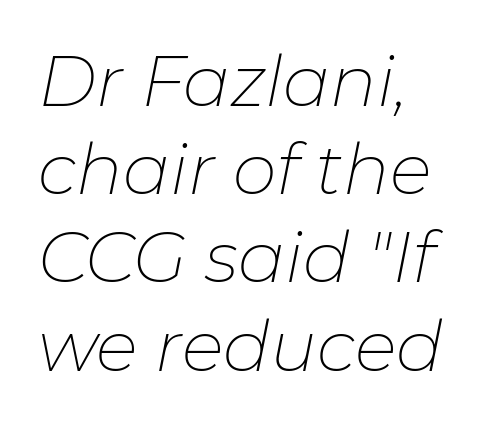
Lines of text with bare space underneath. Unbolded letterforms with no extra heft. The horizontal fit of the characters is conventional and even. The letters advance in unequal steps, a hallmark of proportional type. The rendering uses a moderate line-height, typical for paragraphs. The lines are quadded left.
